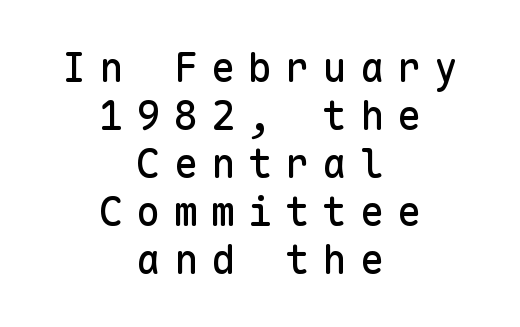
Q: Is the text italic (slanted)? A: No, it is upright.
Q: Is the typeface a serif or a sans-serif typeface? A: Sans-serif.
Q: Is the text underlined? A: No.
Q: How is the paragraph aligned? A: Centered.
Q: Is the spacing between letters normal or unusually wide? A: Unusually wide.
Q: Width (condensed, normal, or wide)? A: Normal.
Q: Stroke contrast? A: Low.
Q: x-height? A: Medium.
Q: Monospaced? A: Yes.
